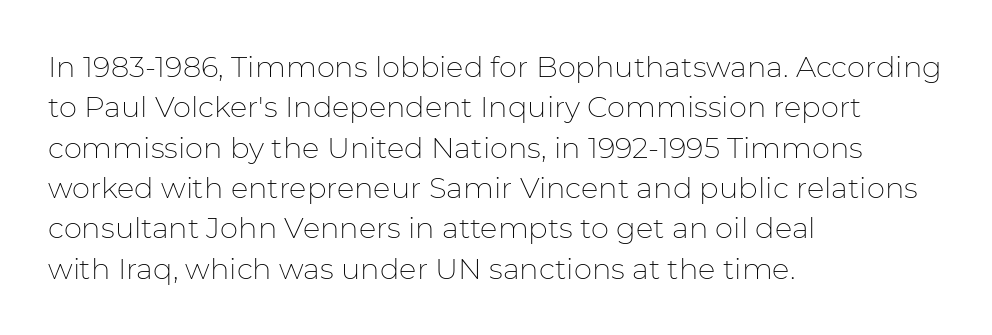
{"serif": "no", "italic": "no", "bold": "no", "weight": "thin", "width": "normal", "stroke_contrast": "low", "x_height": "medium", "monospaced": "no", "underline": "no", "align": "left", "line_spacing": "normal", "line_spacing_ratio": 1.39, "letter_spacing": "normal", "letter_spacing_em": 0.0, "glyph_px": 29}
